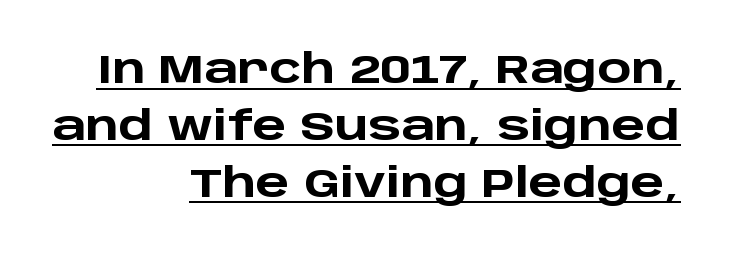
{"serif": "no", "italic": "no", "bold": "yes", "weight": "heavy", "width": "wide", "stroke_contrast": "low", "x_height": "large", "monospaced": "no", "underline": "yes", "align": "right", "line_spacing": "normal", "line_spacing_ratio": 1.42, "letter_spacing": "normal", "letter_spacing_em": 0.0, "glyph_px": 40}
